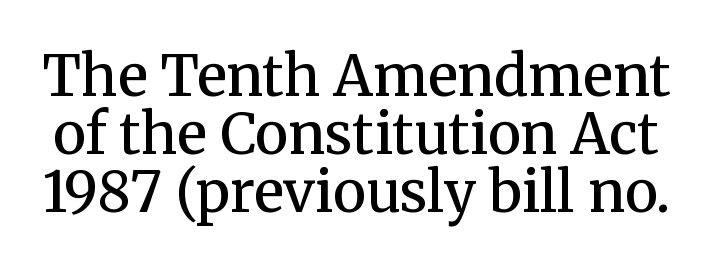
{"serif": "yes", "italic": "no", "bold": "semi", "weight": "semibold", "width": "normal", "stroke_contrast": "medium", "x_height": "medium", "monospaced": "no", "underline": "no", "line_spacing": "tight", "line_spacing_ratio": 1.04, "letter_spacing": "normal", "letter_spacing_em": 0.0, "glyph_px": 56}
